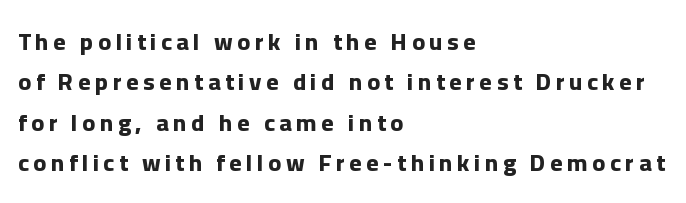
Q: Is the text bold? A: Yes.
Q: Is the text italic (slanted)? A: No, it is upright.
Q: Is the text underlined? A: No.
Q: How is the paragraph aligned? A: Left-aligned.
Q: Is the spacing between lines tight, normal or loose? A: Normal.
